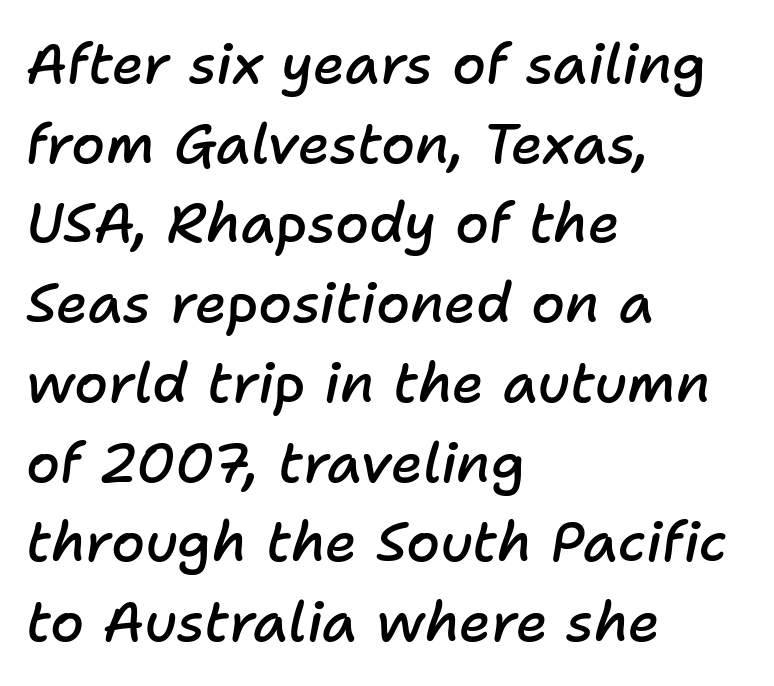
{"italic": "yes", "lean": "right", "slant_degrees": 11, "bold": "semi", "weight": "semibold", "width": "normal", "stroke_contrast": "low", "x_height": "medium", "monospaced": "no", "underline": "no", "align": "left", "line_spacing": "normal", "line_spacing_ratio": 1.45, "letter_spacing": "normal", "letter_spacing_em": 0.0, "glyph_px": 55}
